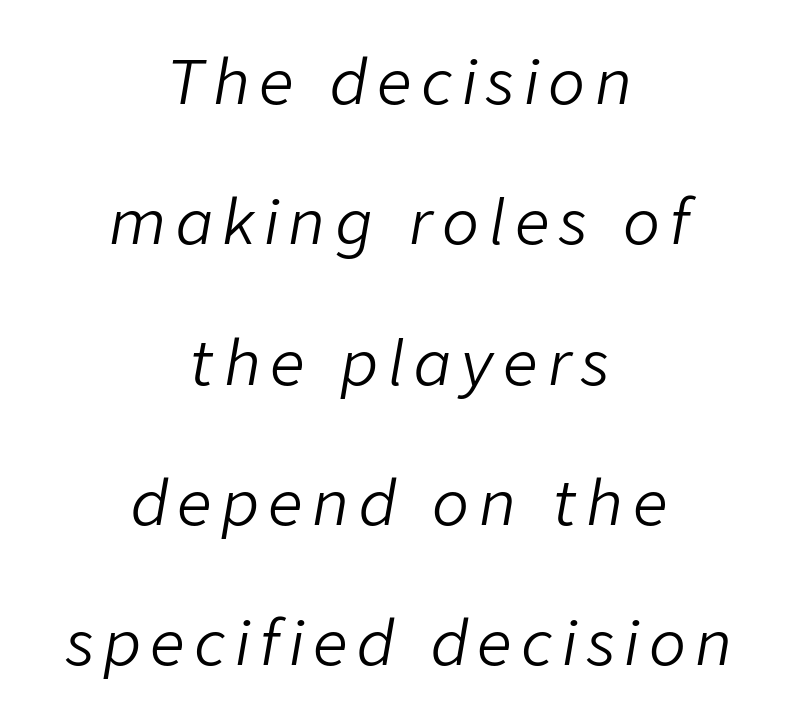
{"italic": "yes", "lean": "right", "slant_degrees": 9, "bold": "no", "weight": "light", "width": "normal", "stroke_contrast": "low", "x_height": "medium", "monospaced": "no", "underline": "no", "align": "center", "line_spacing": "loose", "line_spacing_ratio": 2.3, "glyph_px": 61}
